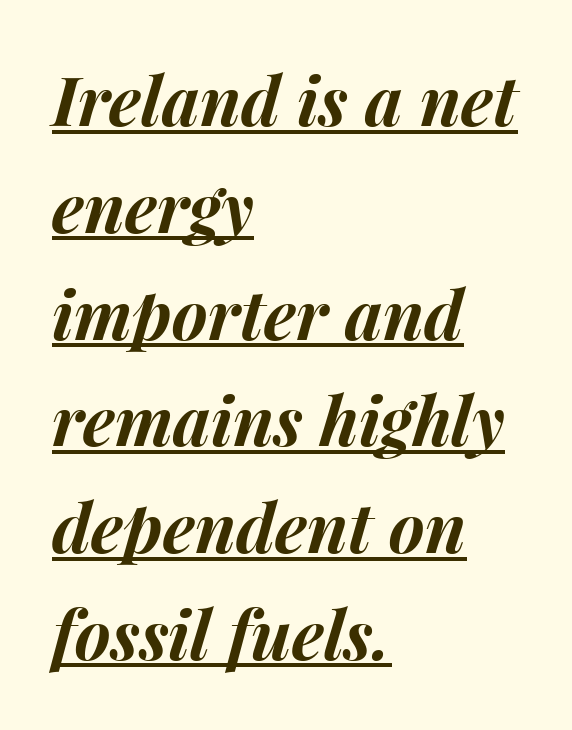
The image shows 68 px bold type, italic (leaning right); set left-aligned, normal line spacing (1.57x), normal letter spacing, underlined; medium stroke contrast and a medium x-height.
